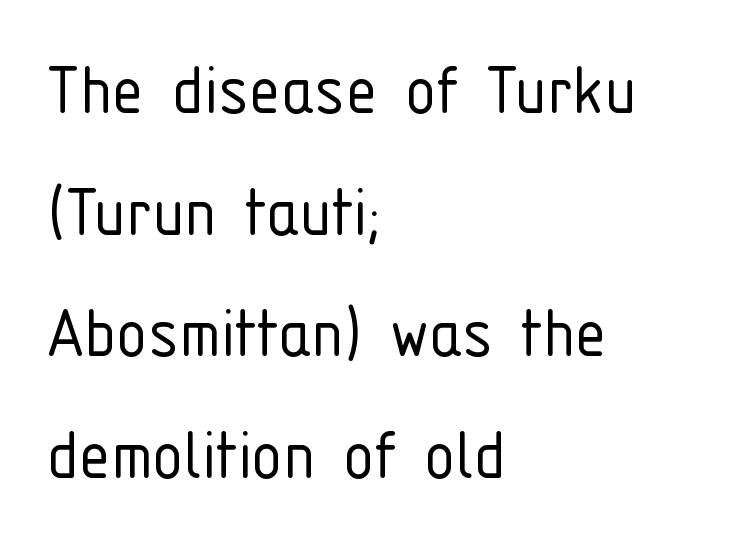
The image shows 79 px light, condensed sans-serif type, upright; set left-aligned, normal line spacing (1.54x), normal letter spacing, not underlined; low stroke contrast and a medium x-height.
